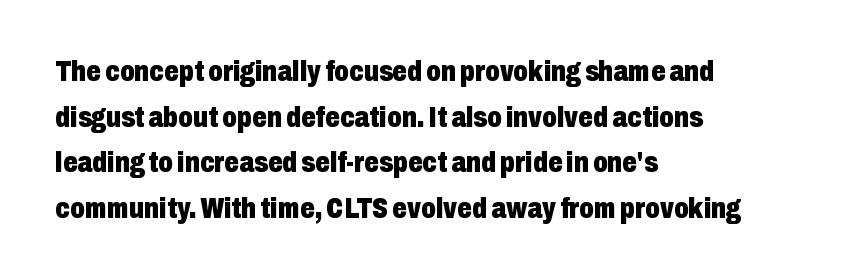
{"serif": "no", "italic": "no", "bold": "yes", "weight": "heavy", "width": "condensed", "stroke_contrast": "low", "x_height": "medium", "monospaced": "no", "underline": "no", "align": "left", "line_spacing": "normal", "line_spacing_ratio": 1.57, "letter_spacing": "normal", "letter_spacing_em": 0.0, "glyph_px": 29}
